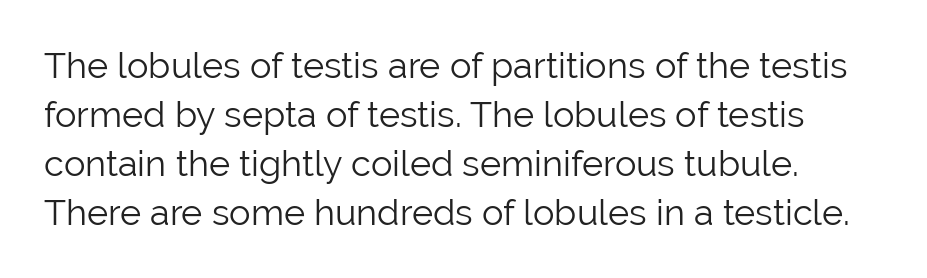
If you measured baseline to baseline, you'd find a middling distance. The strokes are not fattened; the text isn't bold. Honestly, there is no underline to notice here at all. This sample uses plain, unmodified letter spacing. The typography opts for an upright posture over an oblique one. The passage shown is typed in a proportional face where columns would drift.
